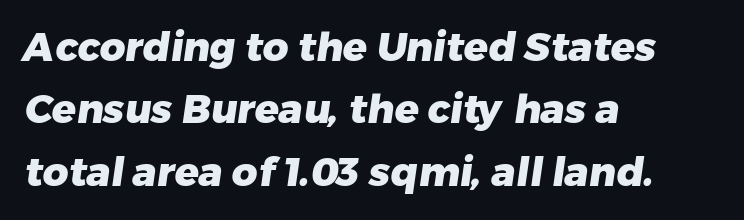
The image shows 40 px heavy sans-serif type; set left-aligned, normal line spacing (1.56x), normal letter spacing, not underlined; low stroke contrast and a medium x-height.
